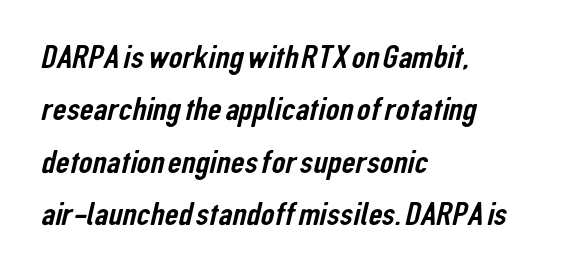
Honestly, the letter spacing is just normal — you wouldn't notice it. The passage shown is typed in a proportional face where columns would drift. Alignment: flush left. Descender tails drop into unmarked territory.
